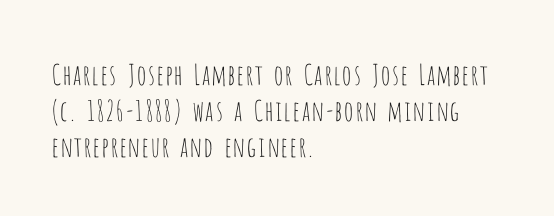
{"serif": "no", "italic": "no", "bold": "no", "weight": "thin", "width": "condensed", "stroke_contrast": "low", "x_height": "large", "monospaced": "no", "underline": "no", "align": "left", "line_spacing": "normal", "line_spacing_ratio": 1.28, "letter_spacing": "normal", "letter_spacing_em": 0.0, "glyph_px": 28}
